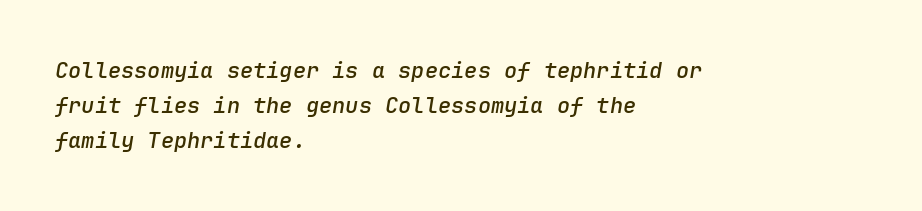
Spacing between characters is what you'd get straight out of the box. Quick note: underline off. Slanted lettering throughout. The block of text has a typical density, with ordinary space between rows. How heavy is the stroke? Medium-heavy — a semibold, shy of bold.
